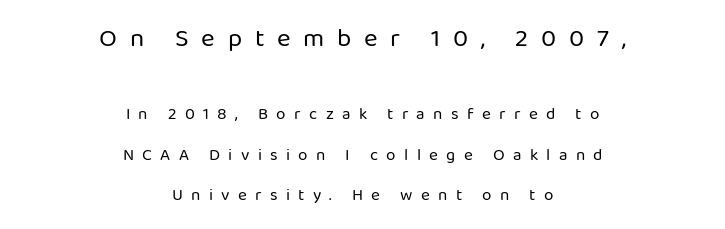
{"italic": "no", "bold": "no", "underline": "no", "align": "center", "line_spacing": "loose", "line_spacing_ratio": 2.39, "letter_spacing": "wide", "letter_spacing_em": 0.49, "larger_block": "first", "size_ratio": 1.53, "glyph_px": 26}
